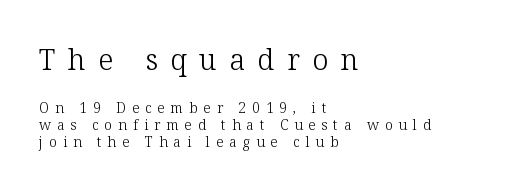
{"serif": "yes", "italic": "no", "bold": "no", "weight": "light", "width": "normal", "stroke_contrast": "low", "x_height": "medium", "monospaced": "no", "underline": "no", "align": "left", "line_spacing_ratio": 1.22, "letter_spacing": "wide", "letter_spacing_em": 0.42, "larger_block": "first", "size_ratio": 2.07, "glyph_px": 29}
